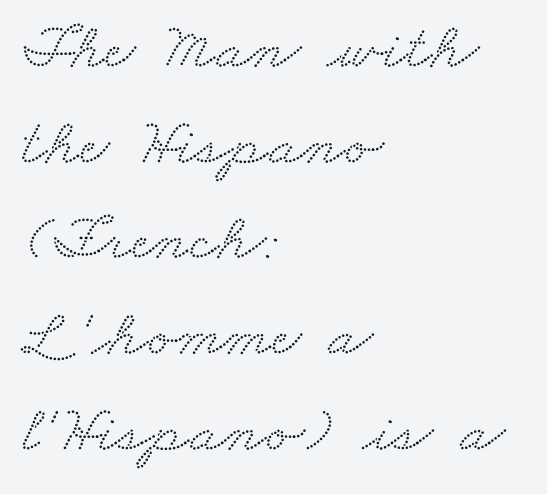
Only glyphs here, with clear space below each row. Words appear dense and cohesive because spacing is normal. Typeset ragged right — the left edge is the straight one. Character widths vary here, with narrow letters taking less room than wide ones. Regarding leading, the lines here are spaced in the standard way. The designer went with a serif here, giving each stem small feet.
